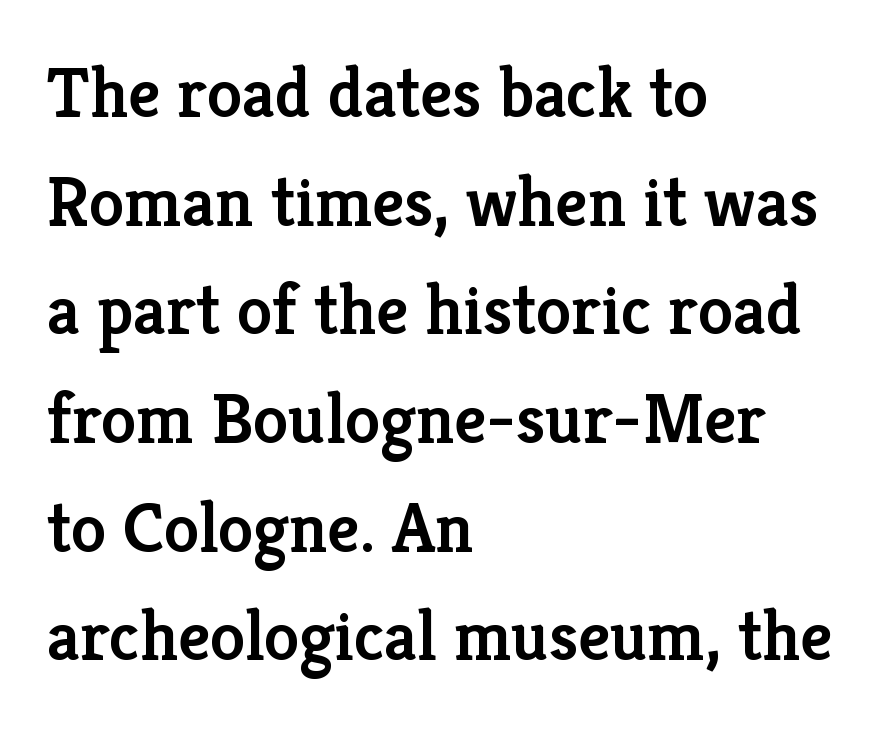
{"serif": "yes", "italic": "no", "bold": "semi", "weight": "semibold", "width": "normal", "stroke_contrast": "low", "x_height": "medium", "monospaced": "no", "underline": "no", "align": "left", "line_spacing": "normal", "line_spacing_ratio": 1.53, "letter_spacing": "normal", "letter_spacing_em": 0.0, "glyph_px": 71}
